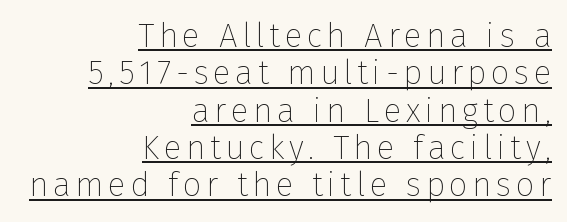
{"serif": "no", "italic": "no", "bold": "no", "weight": "thin", "width": "normal", "stroke_contrast": "low", "x_height": "medium", "monospaced": "no", "underline": "yes", "align": "right", "line_spacing": "tight", "line_spacing_ratio": 1.13, "glyph_px": 33}
